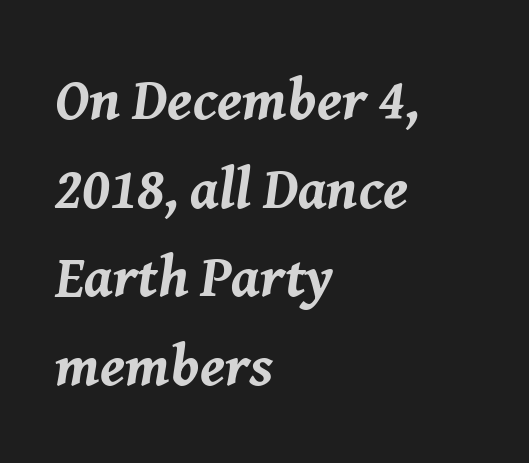
Q: Is the text bold? A: Yes.
Q: Is the text italic (slanted)? A: Yes, it leans right by about 8 degrees.
Q: Is the text underlined? A: No.
Q: How is the paragraph aligned? A: Left-aligned.
Q: Is the spacing between letters normal or unusually wide? A: Normal.
Q: Is the spacing between lines tight, normal or loose? A: Normal.
Q: Width (condensed, normal, or wide)? A: Normal.
Q: Stroke contrast? A: Medium.
Q: x-height? A: Medium.
Q: Monospaced? A: No.
